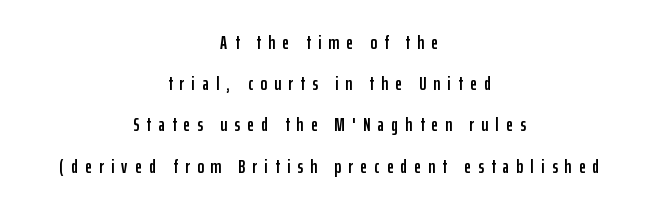
The image shows 20 px text type, upright; set centered, loose line spacing (2.06x), unusually wide letter spacing (+0.37 em), not underlined.
